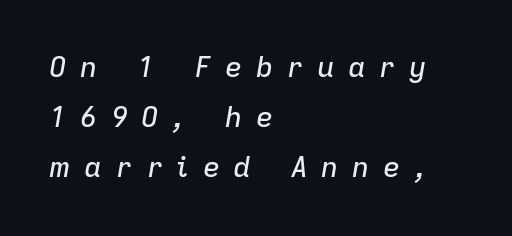
Q: Is the text italic (slanted)? A: Yes, it leans right by about 9 degrees.
Q: Is the text underlined? A: No.
Q: How is the paragraph aligned? A: Left-aligned.
Q: Is the spacing between letters normal or unusually wide? A: Unusually wide.
Q: Width (condensed, normal, or wide)? A: Normal.
Q: Stroke contrast? A: Low.
Q: x-height? A: Medium.
Q: Monospaced? A: No.
